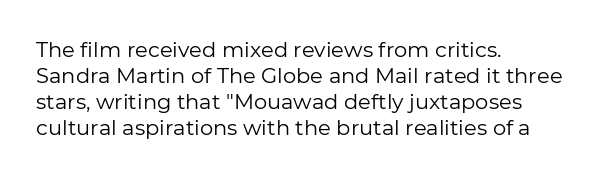
The image shows 21 px text type, upright; set left-aligned, line spacing 1.24x, normal letter spacing, not underlined.
